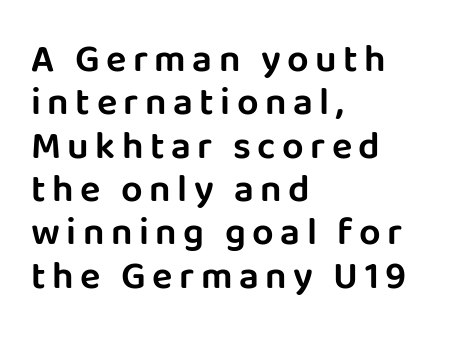
Q: Is the text italic (slanted)? A: No, it is upright.
Q: Is the typeface a serif or a sans-serif typeface? A: Sans-serif.
Q: Is the text underlined? A: No.
Q: How is the paragraph aligned? A: Left-aligned.
Q: Is the spacing between lines tight, normal or loose? A: Tight.
Q: Width (condensed, normal, or wide)? A: Normal.
Q: Stroke contrast? A: Low.
Q: x-height? A: Large.
Q: Monospaced? A: No.
